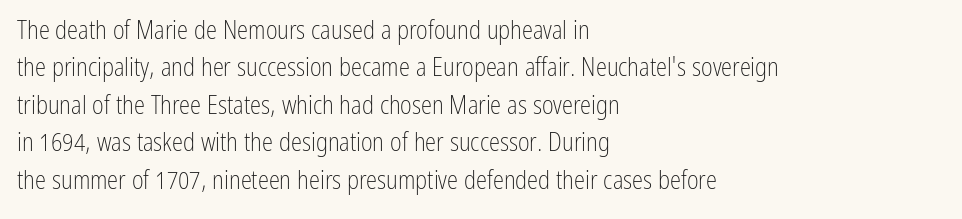
{"italic": "no", "bold": "no", "underline": "no", "align": "left", "line_spacing": "normal", "line_spacing_ratio": 1.5, "letter_spacing": "normal", "letter_spacing_em": 0.0, "glyph_px": 25}
